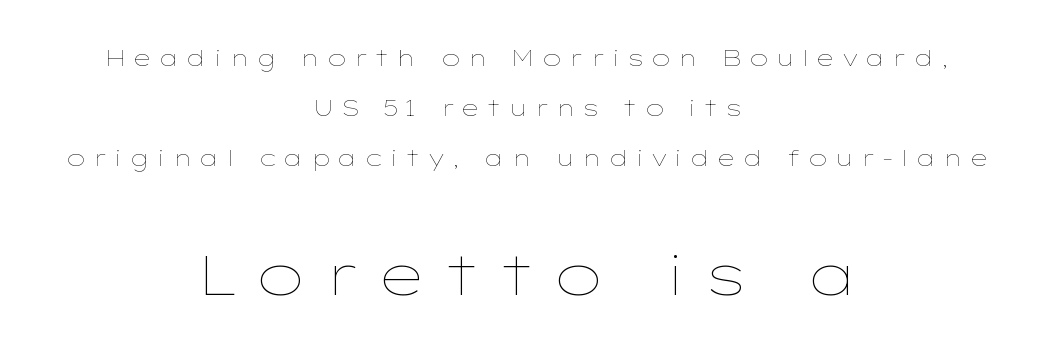
Q: Is the text bold? A: No.
Q: Is the text italic (slanted)? A: No, it is upright.
Q: Is the text underlined? A: No.
Q: How is the paragraph aligned? A: Centered.
Q: Is the spacing between letters normal or unusually wide? A: Unusually wide.
Q: Is the spacing between lines tight, normal or loose? A: Loose.
Q: Which block of text is set in a larger size, the first (top) or the second (bottom)? A: The second (bottom) one.
Q: Width (condensed, normal, or wide)? A: Wide.
Q: Stroke contrast? A: Low.
Q: x-height? A: Medium.
Q: Monospaced? A: No.
